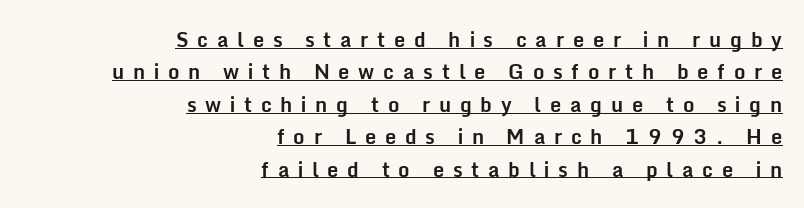
Q: Is the text bold? A: Yes.
Q: Is the text italic (slanted)? A: No, it is upright.
Q: Is the text underlined? A: Yes.
Q: How is the paragraph aligned? A: Right-aligned.
Q: Is the spacing between letters normal or unusually wide? A: Unusually wide.
Q: Is the spacing between lines tight, normal or loose? A: Normal.
